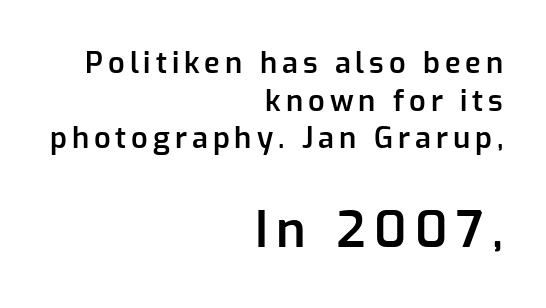
Q: Is the text bold? A: Semi-bold.
Q: Is the text italic (slanted)? A: No, it is upright.
Q: Is the typeface a serif or a sans-serif typeface? A: Sans-serif.
Q: Is the text underlined? A: No.
Q: How is the paragraph aligned? A: Right-aligned.
Q: Is the spacing between lines tight, normal or loose? A: Normal.
Q: Which block of text is set in a larger size, the first (top) or the second (bottom)? A: The second (bottom) one.
Q: Width (condensed, normal, or wide)? A: Normal.
Q: Stroke contrast? A: Low.
Q: x-height? A: Medium.
Q: Monospaced? A: No.
